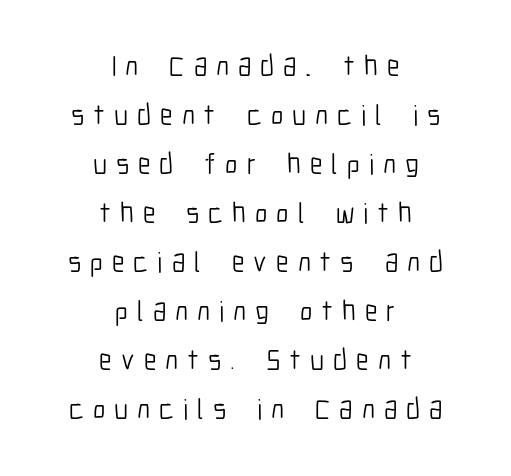
These lines stack symmetrically, like a column narrowing and widening about its center. A typesetter would label this face a sans. Nope, not italic — everything's standing straight. The strip under each line holds only bare page. Letters have the restrained weight of plain body copy at most. A typesetter would call this leading conventional body-copy spacing.
